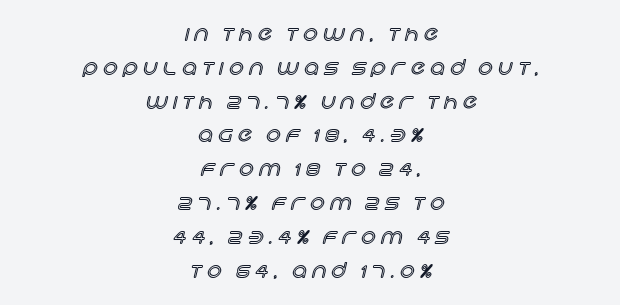
The image shows 20 px text type; set centered, normal line spacing (1.69x), unusually wide letter spacing (+0.28 em), not underlined.
